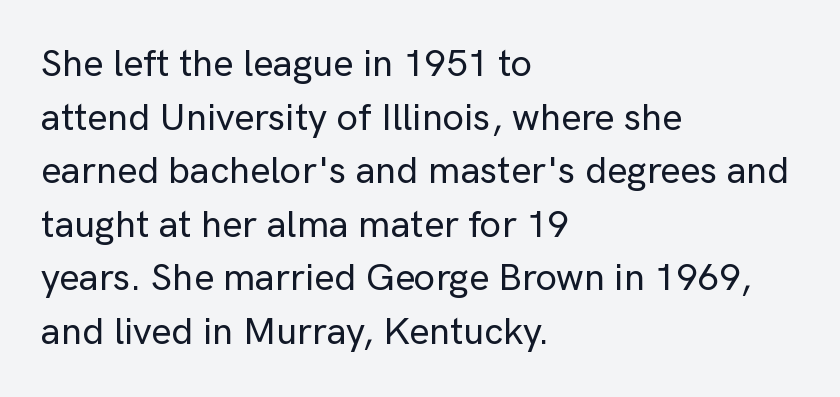
Q: Is the text italic (slanted)? A: No, it is upright.
Q: Is the typeface a serif or a sans-serif typeface? A: Sans-serif.
Q: Is the text underlined? A: No.
Q: How is the paragraph aligned? A: Left-aligned.
Q: Is the spacing between letters normal or unusually wide? A: Normal.
Q: Is the spacing between lines tight, normal or loose? A: Normal.
Q: Width (condensed, normal, or wide)? A: Normal.
Q: Stroke contrast? A: Low.
Q: x-height? A: Medium.
Q: Monospaced? A: No.
